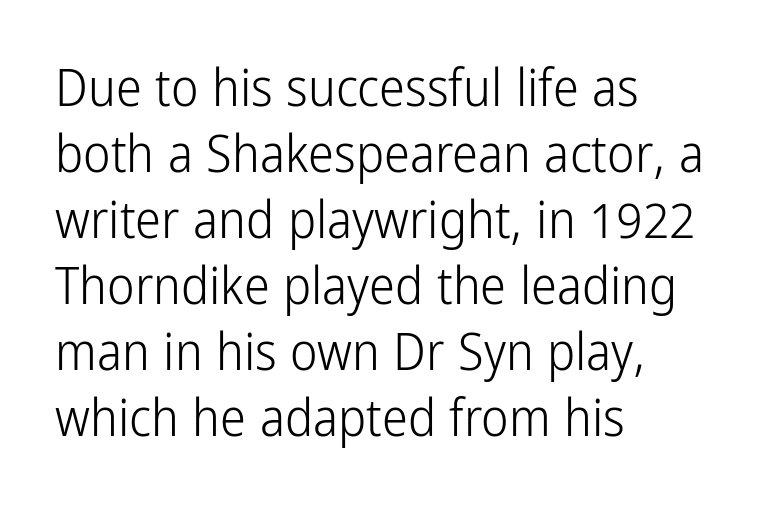
Letter spacing: default. Line spacing here is normal. The axis of the letterforms is exactly vertical. Type without underlining.
